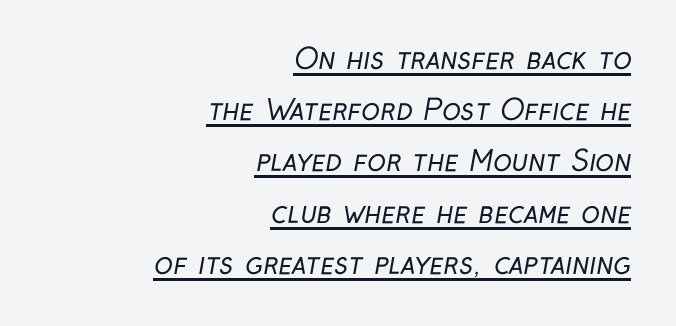
A rule runs beneath these lines of type. Words appear dense and cohesive because spacing is normal. Horizontally, the lines are justified to the trailing edge only. These lines are rendered in a variable-pitch font. Stroke mass is kept to a normal reading level or below. This rendering employs a face without finishing strokes, i.e., a sans-serif.
